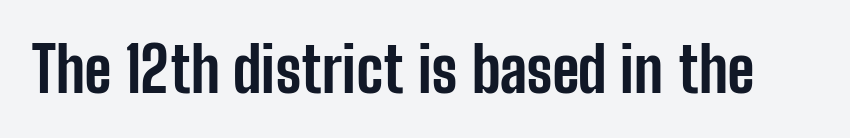
There is no visible air inserted between adjacent glyphs. The rendering shows plain stroke endings on the letterforms — a sans-serif design. Italic? Not at all — the glyphs are vertical. Typographic density is high because the face is bold. These lines are rendered in a variable-pitch font.
